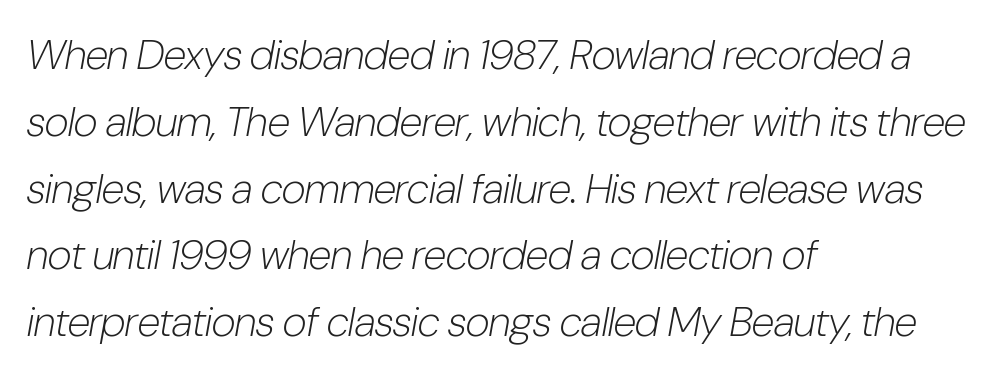
Q: Is the text bold? A: No.
Q: Is the text italic (slanted)? A: Yes, it leans right by about 10 degrees.
Q: Is the text underlined? A: No.
Q: How is the paragraph aligned? A: Left-aligned.
Q: Is the spacing between letters normal or unusually wide? A: Normal.
Q: Is the spacing between lines tight, normal or loose? A: Normal.
Q: Width (condensed, normal, or wide)? A: Condensed.
Q: Stroke contrast? A: Low.
Q: x-height? A: Medium.
Q: Monospaced? A: No.
